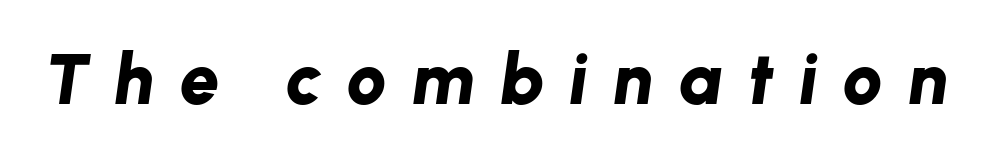
{"italic": "yes", "lean": "right", "slant_degrees": 8, "bold": "yes", "weight": "bold", "width": "normal", "stroke_contrast": "low", "x_height": "medium", "monospaced": "no", "underline": "no", "letter_spacing": "wide", "letter_spacing_em": 0.35, "glyph_px": 71}
